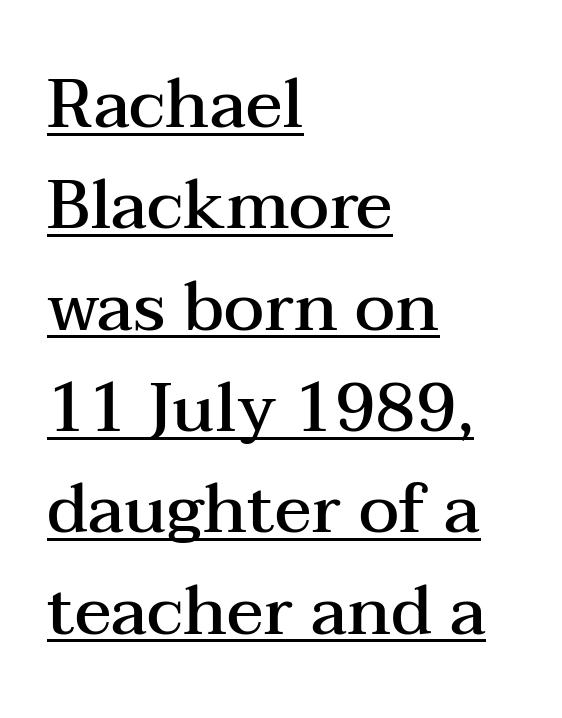
The text block is weighted toward the left margin, trailing off unevenly rightward. Nope, not italic — everything's standing straight. On the weight axis this lands at semibold, roughly 600. The vertical gap from one line to the next is medium. The text was rendered using a seriffed face with decorative stroke endings.
